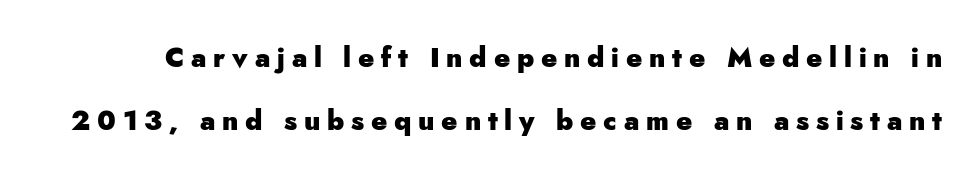
Q: Is the text bold? A: Yes.
Q: Is the text italic (slanted)? A: No, it is upright.
Q: Is the text underlined? A: No.
Q: Is the spacing between letters normal or unusually wide? A: Unusually wide.
Q: Is the spacing between lines tight, normal or loose? A: Loose.
